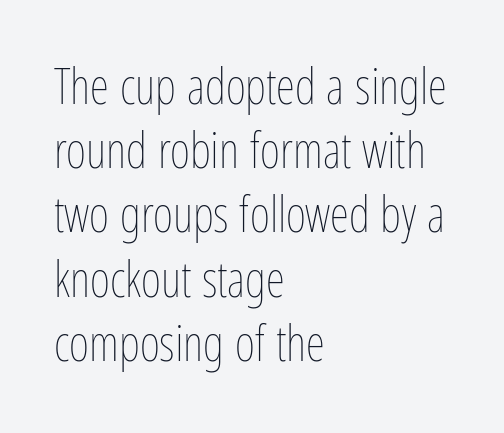
In terms of leading, this rendering sits right in the middle. This sample uses an upright cut, with every glyph sitting square on the baseline. Looks like regular typesetting: each glyph gets only the width it needs. In CSS terms this would be text-align: left. This is not heavy type; no bold has been used. Check under the words: just untouched page.
